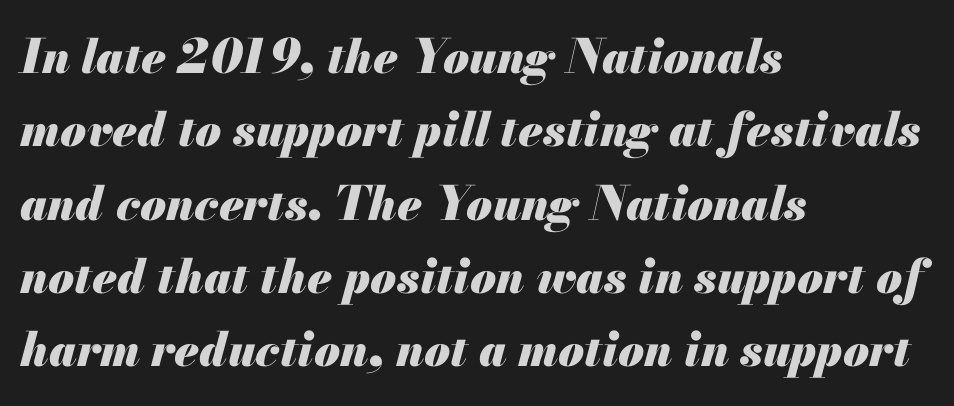
Underline: absent. A classic flush-left, rag-right setting is used for this passage. Varying glyph widths throughout — classic text-font behaviour. What stands out about the letter spacing? Nothing — it is the standard amount.
